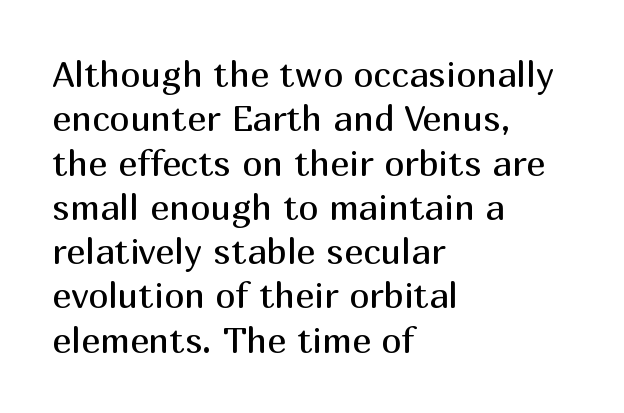
The passage shown is typed in a proportional face where columns would drift. Alignment: flush left. Is this a sans? Yes — the strokes have no serifs. The specimen omits any rule beneath the text block's lines.
